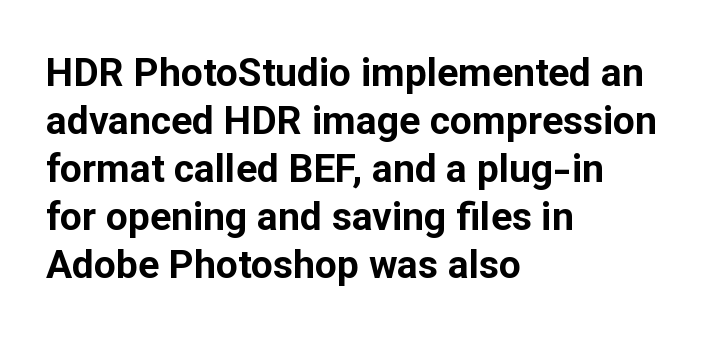
Has an underline been added? It has not. This sample has the flowing, uneven cadence of proportional lettering. Designer's note — italics off, roman on. Students, this is bold: see how much ink each stroke carries. Look at the bottom of the vertical strokes: they stop flat, with no serifs. The compositor pushed each line to the left boundary.
